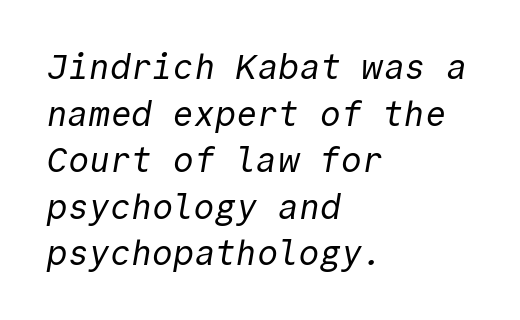
Q: Is the text bold? A: No.
Q: Is the typeface a serif or a sans-serif typeface? A: Sans-serif.
Q: Is the text underlined? A: No.
Q: How is the paragraph aligned? A: Left-aligned.
Q: Is the spacing between letters normal or unusually wide? A: Normal.
Q: Is the spacing between lines tight, normal or loose? A: Normal.
Q: Width (condensed, normal, or wide)? A: Normal.
Q: x-height? A: Medium.
Q: Monospaced? A: Yes.
